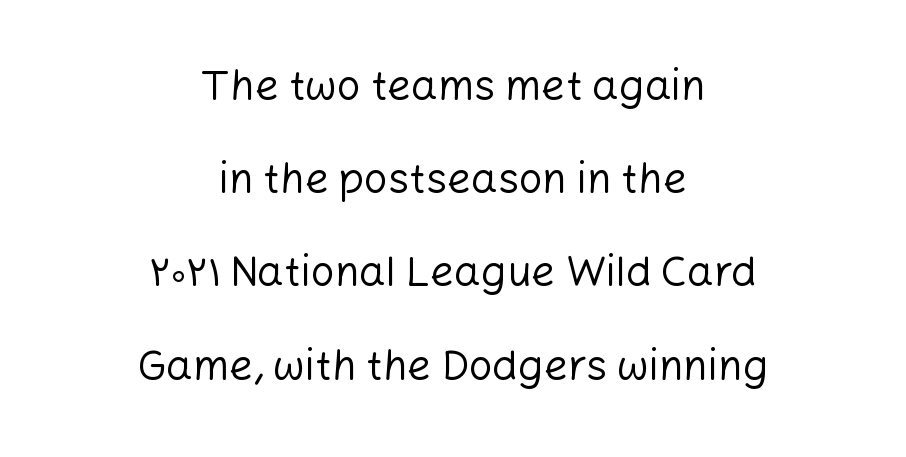
{"serif": "no", "italic": "no", "bold": "no", "weight": "regular", "width": "normal", "stroke_contrast": "low", "x_height": "medium", "monospaced": "no", "underline": "no", "align": "center", "line_spacing": "loose", "line_spacing_ratio": 2.22, "letter_spacing": "normal", "letter_spacing_em": 0.0, "glyph_px": 42}
